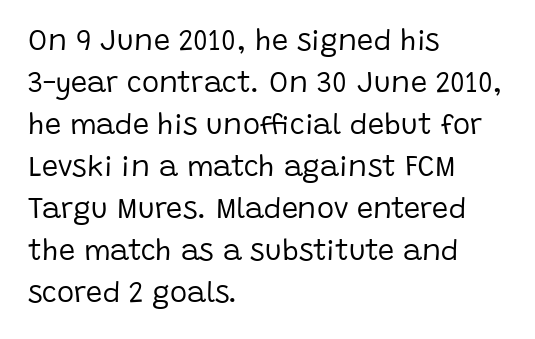
Think of a printed novel: that variable character pitch is what you see here. Does the copy run flush right? No — it runs flush left. These lines are composed in type without serifs. Nobody touched the tracking dial on this one. The strokes are not fattened; the text isn't bold. This rendering features lettering with no underline.
